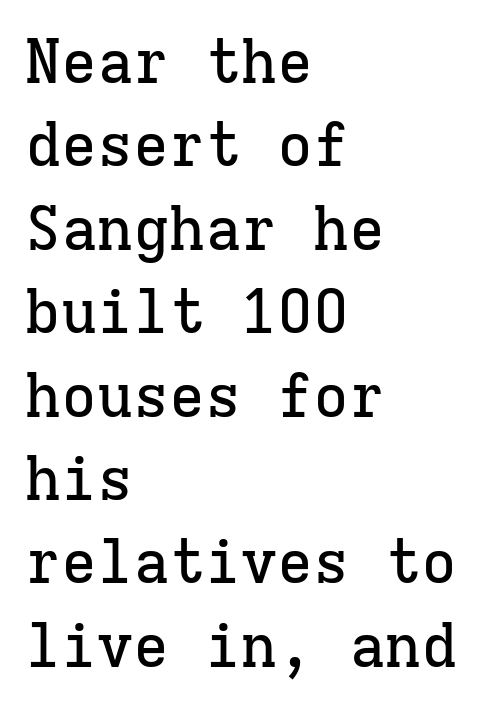
Each line starts at the same left margin while the right side varies. The gaps between neighbouring characters are ordinary and unremarkable. The text was rendered using a seriffed face with decorative stroke endings. Vertically, the passage feels balanced, rows spaced as you'd expect. The font's upright variant was chosen for this text. Is this a fixed-width face? Yes — each glyph sits in an identical cell.
